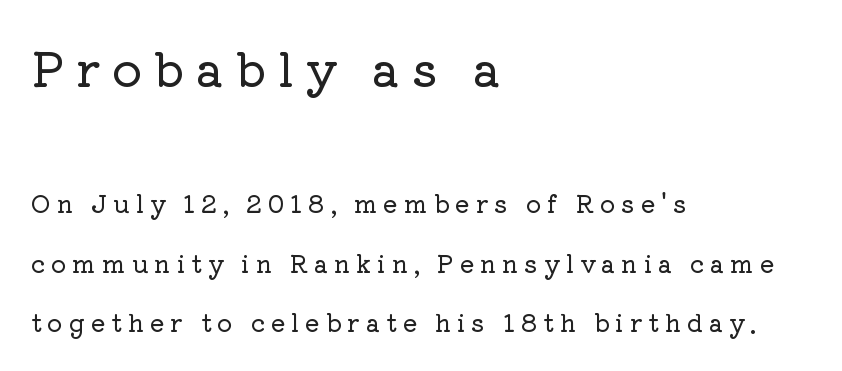
Q: Is the text italic (slanted)? A: No, it is upright.
Q: Is the typeface a serif or a sans-serif typeface? A: Serif.
Q: Is the text underlined? A: No.
Q: How is the paragraph aligned? A: Left-aligned.
Q: Is the spacing between letters normal or unusually wide? A: Unusually wide.
Q: Is the spacing between lines tight, normal or loose? A: Loose.
Q: Which block of text is set in a larger size, the first (top) or the second (bottom)? A: The first (top) one.
Q: Width (condensed, normal, or wide)? A: Normal.
Q: Stroke contrast? A: Low.
Q: x-height? A: Medium.
Q: Monospaced? A: No.
